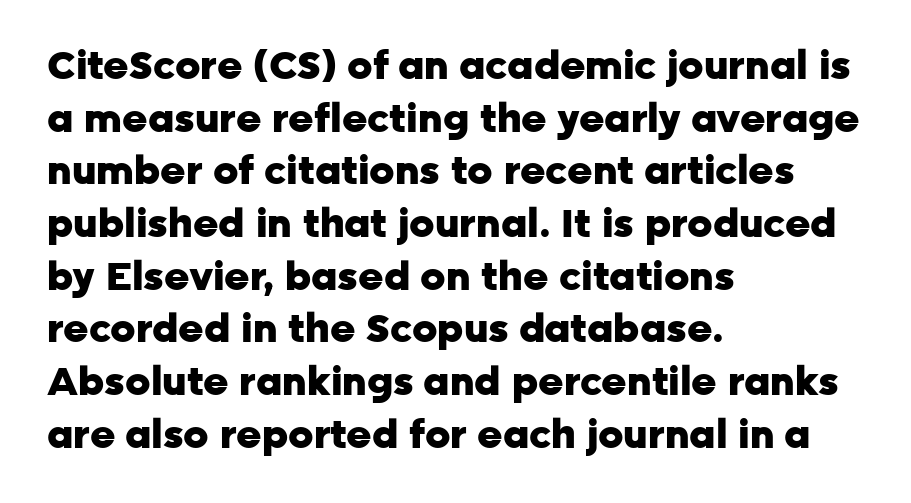
Q: Is the text bold? A: Yes.
Q: Is the text italic (slanted)? A: No, it is upright.
Q: Is the typeface a serif or a sans-serif typeface? A: Sans-serif.
Q: Is the text underlined? A: No.
Q: How is the paragraph aligned? A: Left-aligned.
Q: Is the spacing between letters normal or unusually wide? A: Normal.
Q: Is the spacing between lines tight, normal or loose? A: Normal.
Q: Width (condensed, normal, or wide)? A: Normal.
Q: Stroke contrast? A: Low.
Q: x-height? A: Medium.
Q: Monospaced? A: No.
